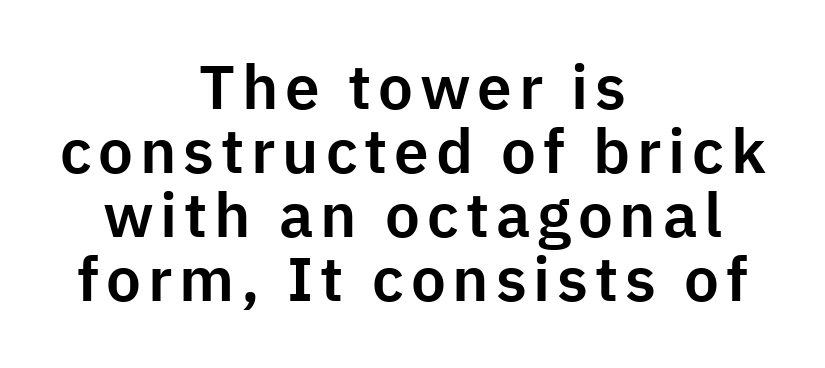
The image shows 62 px sans-serif type, upright; set centered, tight line spacing (1.03x), not underlined; low stroke contrast and a medium x-height.
